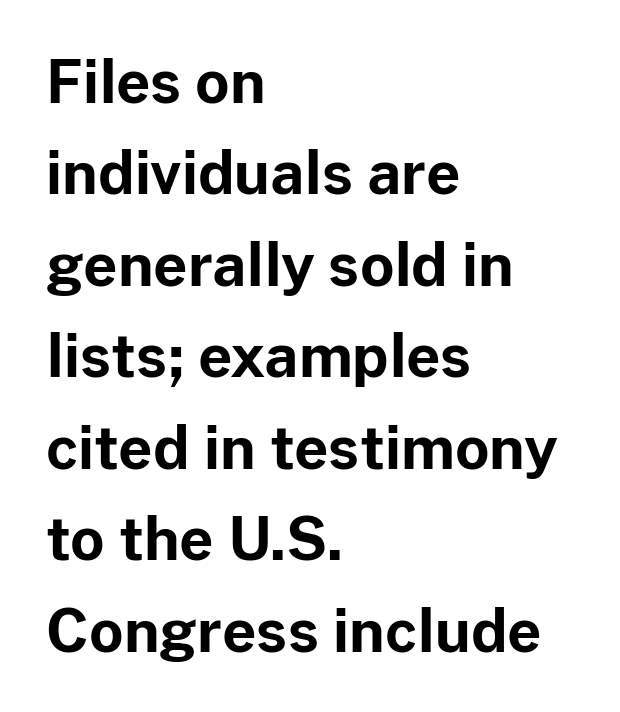
The image shows 59 px bold sans-serif type, upright; set left-aligned, normal line spacing (1.55x), normal letter spacing, not underlined; low stroke contrast and a medium x-height.
